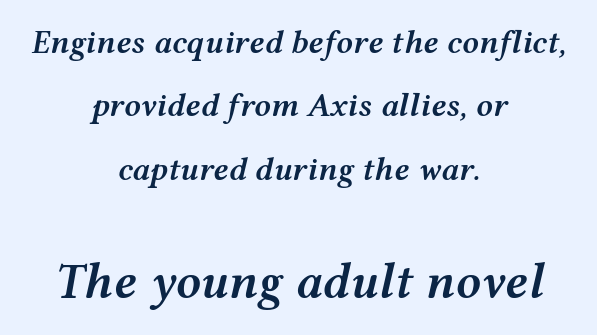
Q: Is the text bold? A: Semi-bold.
Q: Is the text italic (slanted)? A: Yes, it leans right by about 12 degrees.
Q: Is the text underlined? A: No.
Q: How is the paragraph aligned? A: Centered.
Q: Is the spacing between letters normal or unusually wide? A: Normal.
Q: Is the spacing between lines tight, normal or loose? A: Loose.
Q: Which block of text is set in a larger size, the first (top) or the second (bottom)? A: The second (bottom) one.
Q: Width (condensed, normal, or wide)? A: Wide.
Q: Stroke contrast? A: Medium.
Q: x-height? A: Medium.
Q: Monospaced? A: No.
